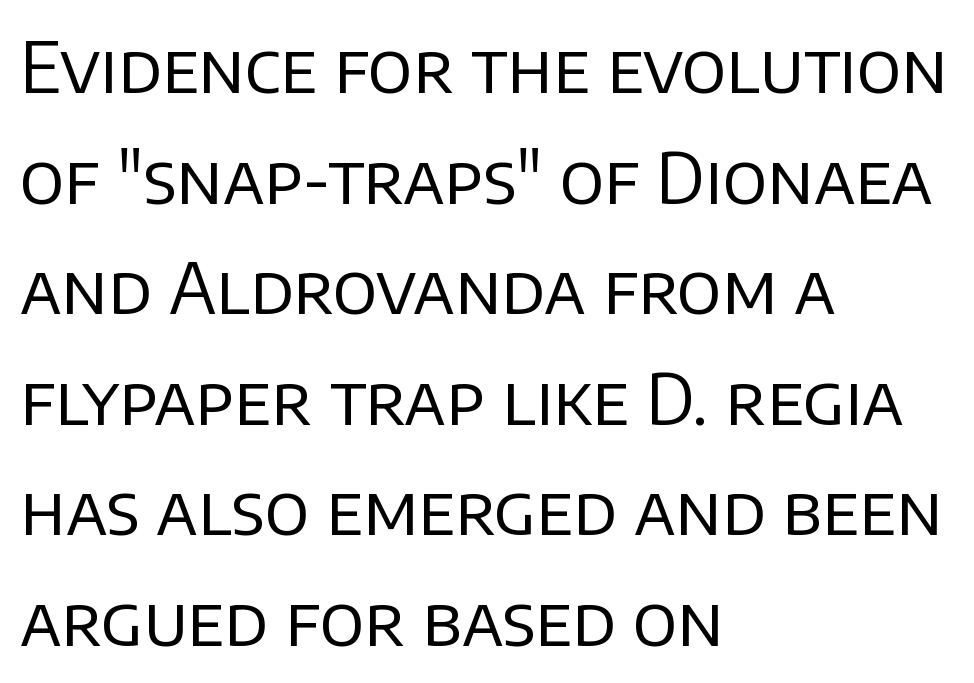
One glance says typical: line gaps are just what's usual. Unlike a traditional serif, this face leaves its strokes unadorned. A typesetter would mark this as roman, not italic. Think of a printed novel: that variable character pitch is what you see here. Layout note: lines flush left.
